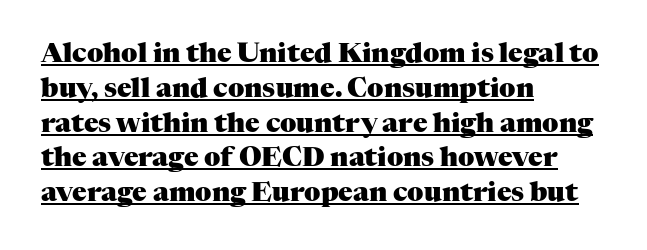
The image shows 27 px bold type, upright; set left-aligned, normal line spacing (1.29x), normal letter spacing, underlined.
